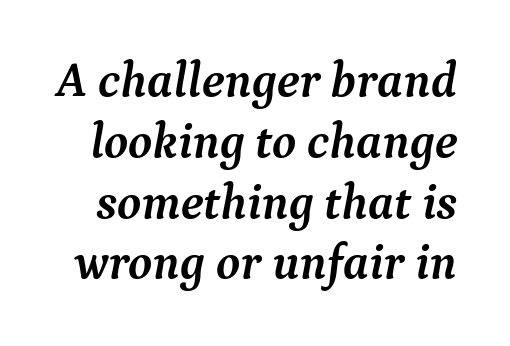
The image shows 49 px semibold serif type, italic (leaning right); set line spacing 1.24x, normal letter spacing, not underlined; medium stroke contrast and a medium x-height.
